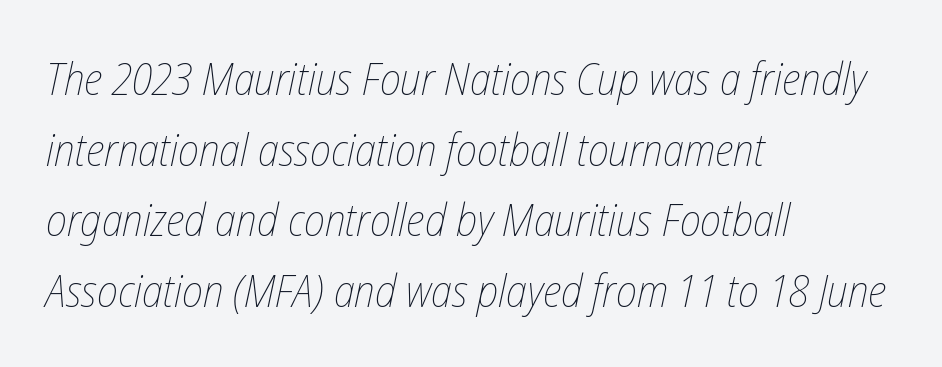
{"italic": "yes", "lean": "right", "slant_degrees": 12, "bold": "no", "weight": "thin", "width": "condensed", "stroke_contrast": "low", "x_height": "medium", "monospaced": "no", "underline": "no", "align": "left", "line_spacing": "normal", "line_spacing_ratio": 1.57, "letter_spacing": "normal", "letter_spacing_em": 0.0, "glyph_px": 45}
